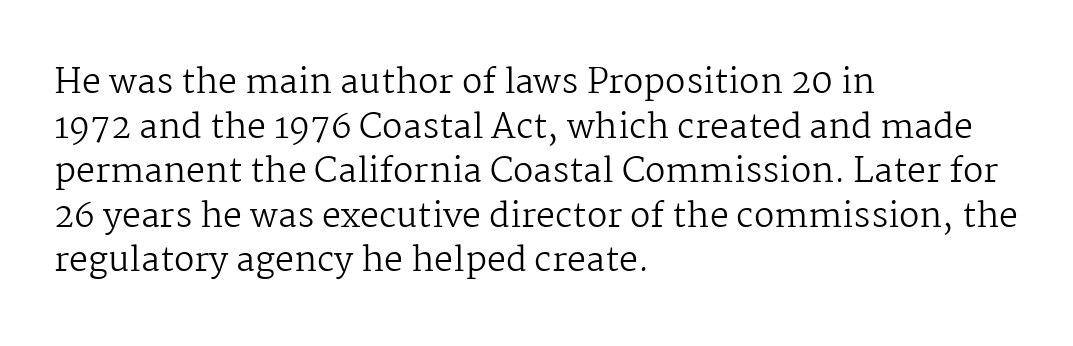
The image shows 34 px regular-weight serif type, upright; set left-aligned, normal line spacing (1.31x), normal letter spacing, not underlined; medium stroke contrast and a medium x-height.
